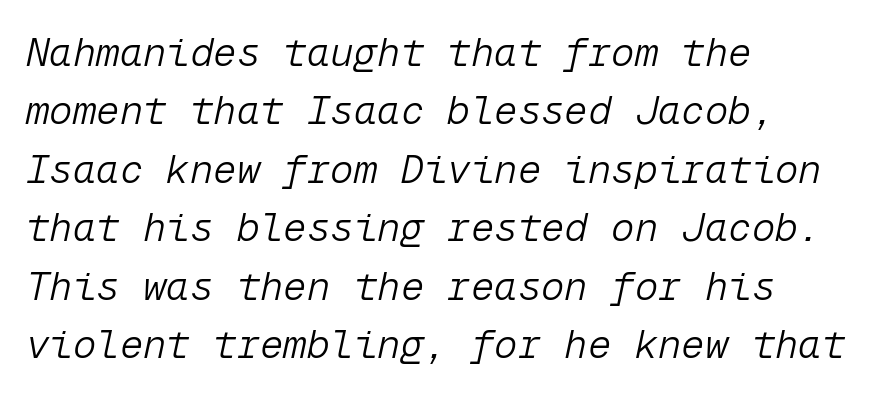
The image shows 39 px light type, italic (leaning right), monospaced; set left-aligned, normal line spacing (1.5x), normal letter spacing, not underlined; low stroke contrast and a medium x-height.
